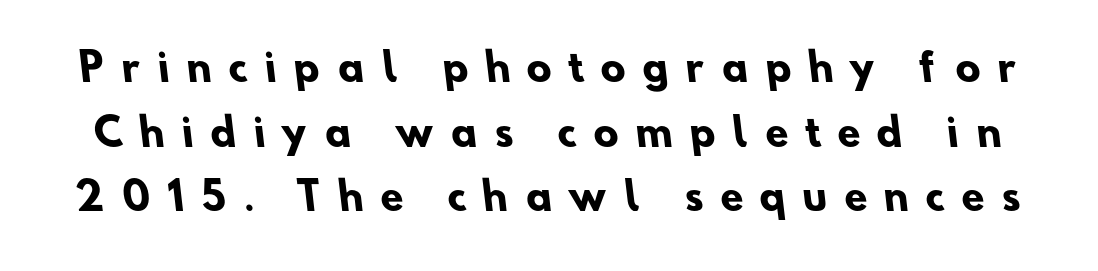
Looks like regular typesetting: each glyph gets only the width it needs. Has an underline been added? It has not. Are there feet on the stems? There aren't — it's a sans. The letters are bold, with thick, heavy strokes. Between one letter and the next there's a generous, obvious gap.
